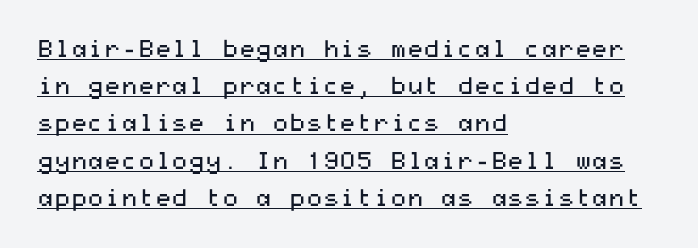
{"italic": "no", "bold": "no", "underline": "yes", "align": "left", "line_spacing": "normal", "line_spacing_ratio": 1.55, "letter_spacing": "normal", "letter_spacing_em": 0.0, "glyph_px": 24}
